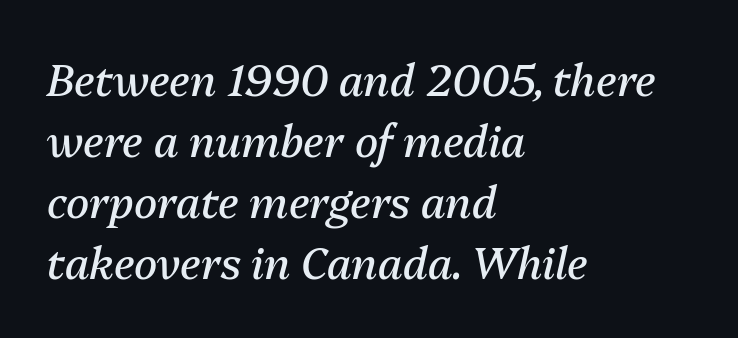
Q: Is the text bold? A: No.
Q: Is the text italic (slanted)? A: Yes, it leans right by about 13 degrees.
Q: Is the text underlined? A: No.
Q: How is the paragraph aligned? A: Left-aligned.
Q: Is the spacing between letters normal or unusually wide? A: Normal.
Q: Is the spacing between lines tight, normal or loose? A: Normal.
Q: Width (condensed, normal, or wide)? A: Normal.
Q: Stroke contrast? A: Medium.
Q: x-height? A: Medium.
Q: Monospaced? A: No.
